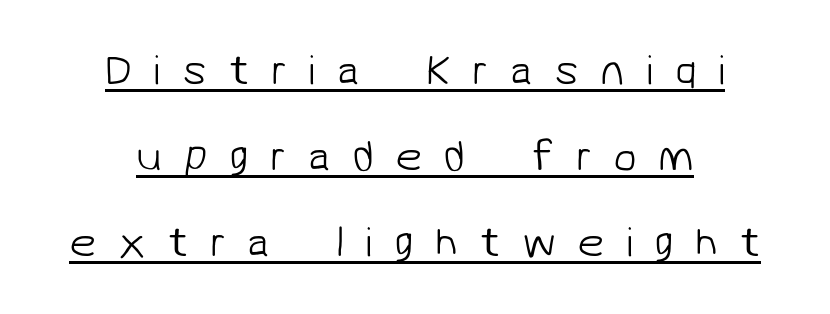
The image shows 43 px light sans-serif type; set centered, loose line spacing (2.0x), unusually wide letter spacing (+0.5 em), underlined; low stroke contrast and a medium x-height.
